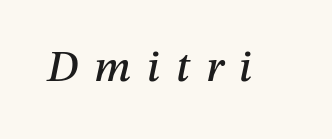
Q: Is the text italic (slanted)? A: Yes, it leans right by about 12 degrees.
Q: Is the text underlined? A: No.
Q: Is the spacing between letters normal or unusually wide? A: Unusually wide.
Q: Width (condensed, normal, or wide)? A: Normal.
Q: Stroke contrast? A: Medium.
Q: x-height? A: Medium.
Q: Monospaced? A: No.
